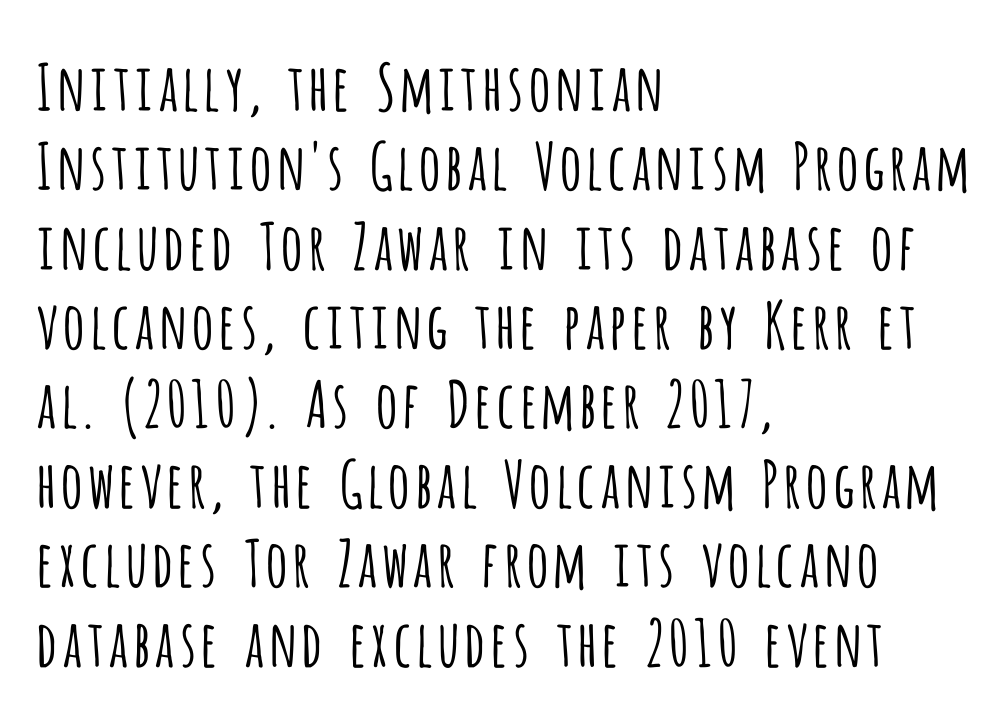
{"serif": "no", "italic": "no", "bold": "no", "weight": "light", "width": "condensed", "stroke_contrast": "low", "x_height": "large", "monospaced": "no", "underline": "no", "align": "left", "line_spacing_ratio": 1.24, "letter_spacing": "normal", "letter_spacing_em": 0.0, "glyph_px": 64}
